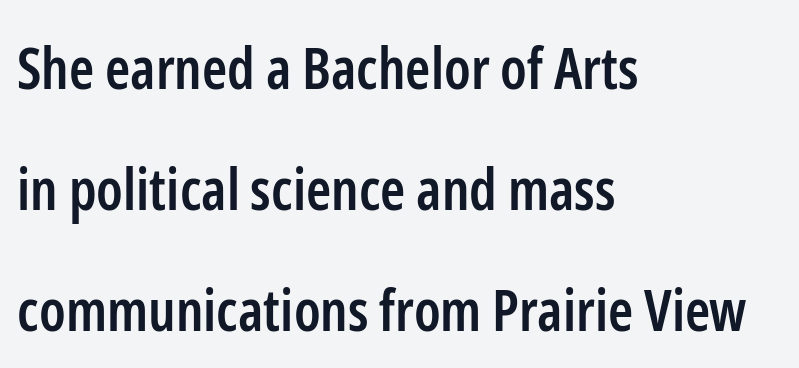
{"serif": "no", "italic": "no", "bold": "semi", "weight": "semibold", "width": "condensed", "stroke_contrast": "low", "x_height": "medium", "monospaced": "no", "underline": "no", "align": "left", "line_spacing": "loose", "line_spacing_ratio": 2.12, "letter_spacing": "normal", "letter_spacing_em": 0.0, "glyph_px": 57}
